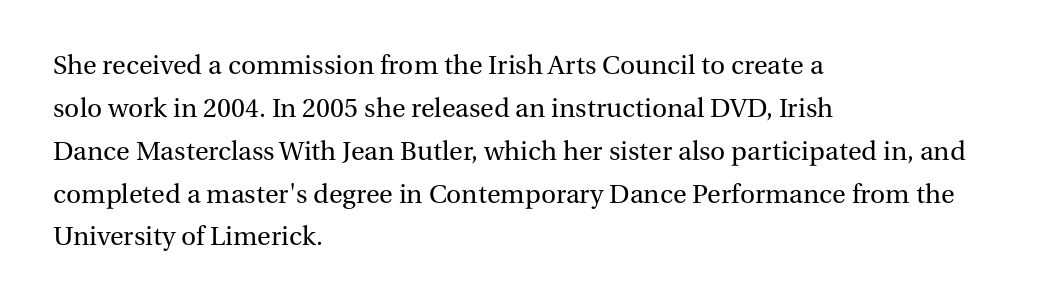
The image shows 28 px regular-weight serif type, upright; set left-aligned, normal line spacing (1.53x), normal letter spacing, not underlined; medium stroke contrast and a medium x-height.
